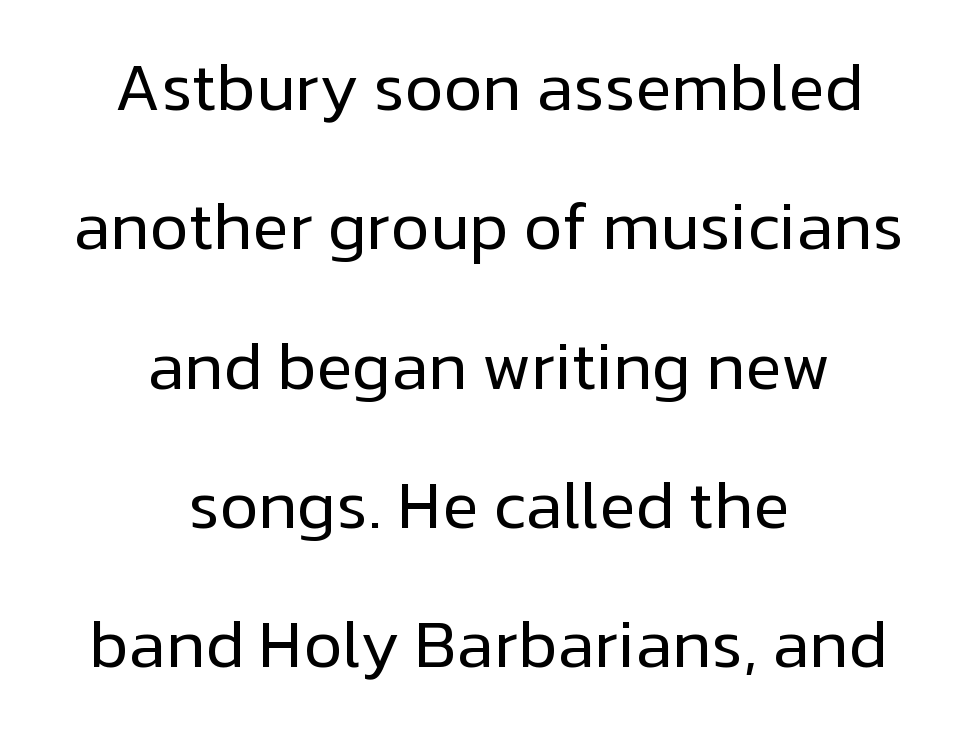
{"serif": "no", "italic": "no", "bold": "no", "weight": "regular", "width": "normal", "stroke_contrast": "low", "x_height": "medium", "monospaced": "no", "underline": "no", "align": "center", "line_spacing": "loose", "line_spacing_ratio": 2.08, "letter_spacing": "normal", "letter_spacing_em": 0.0, "glyph_px": 67}
